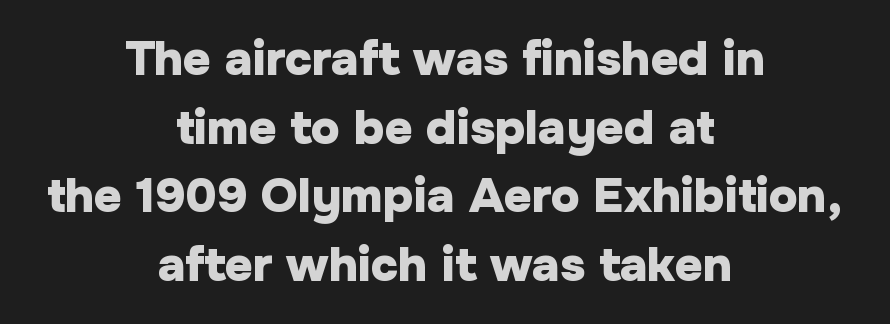
Nope, no serifs anywhere on these letters. Words float on clear page, feet unadorned. Typesetter's note: full bold, strokes at maximum text heaviness. The tracking reads as untouched default to a designer's eye. Does the lettering tilt? It doesn't — this is upright. Note the varied advance widths — an 'i' is clearly narrower than an 'm'.
